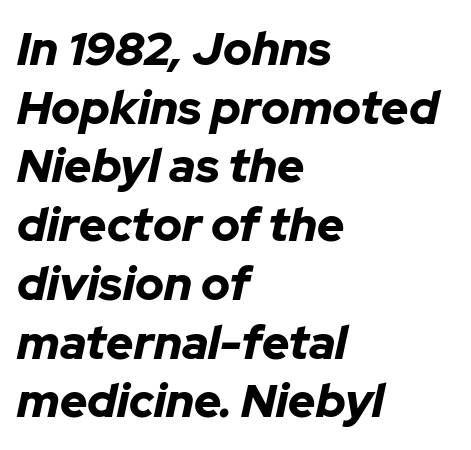
Think of a printed novel: that variable character pitch is what you see here. The tracking reads as untouched default to a designer's eye. Is the type slanted? Yes — the strokes lean at a clear angle. The vertical gap from one line to the next is medium.
